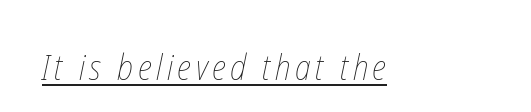
Q: Is the text bold? A: No.
Q: Is the text underlined? A: Yes.
Q: Width (condensed, normal, or wide)? A: Condensed.
Q: Stroke contrast? A: Low.
Q: x-height? A: Medium.
Q: Monospaced? A: No.
